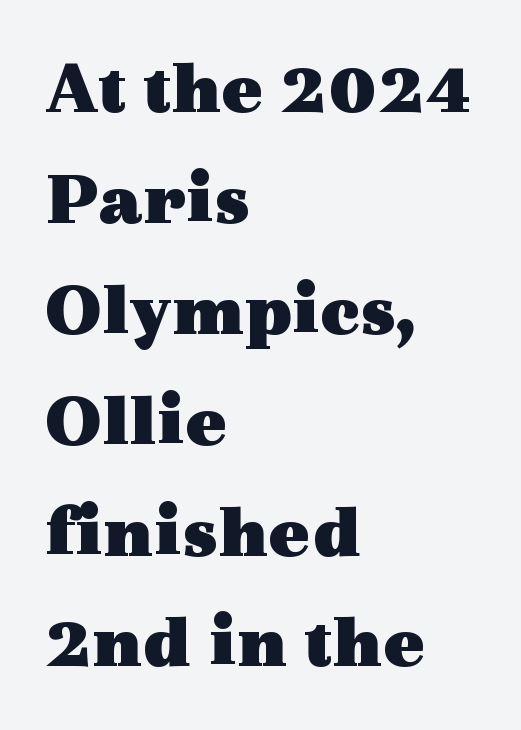
The image shows 77 px heavy, wide serif type, upright; set left-aligned, normal line spacing (1.44x), normal letter spacing, not underlined; a medium x-height.
